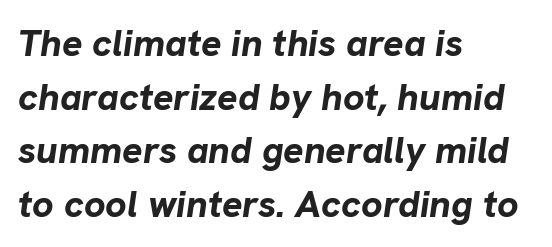
{"italic": "yes", "lean": "right", "slant_degrees": 8, "bold": "yes", "weight": "bold", "width": "normal", "stroke_contrast": "low", "x_height": "medium", "monospaced": "no", "underline": "no", "align": "left", "line_spacing": "normal", "line_spacing_ratio": 1.41, "letter_spacing": "normal", "letter_spacing_em": 0.0, "glyph_px": 38}
